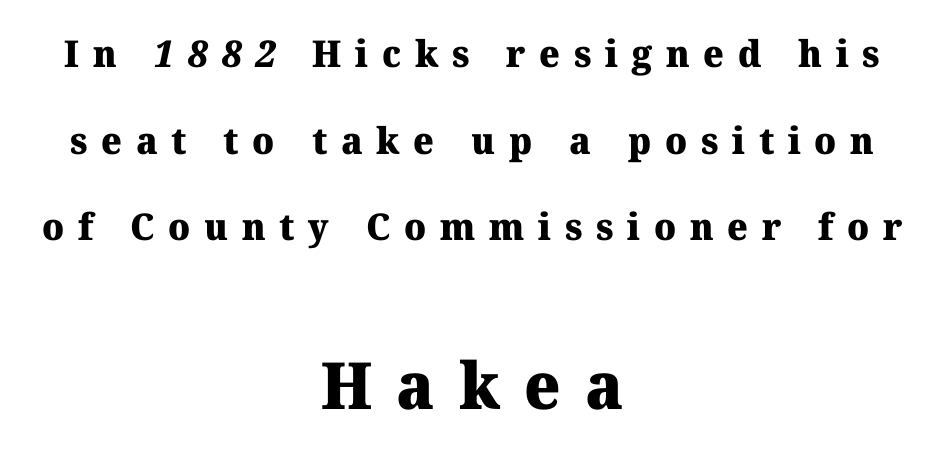
Here the designer chose a conventional face with non-uniform glyph widths. Regarding serifs, this sample has them. Interline gaps are noticeably wide in this sample. A student would call this center alignment; a typographer would say set centered. Is the type bold? Yes — the strokes are clearly thick and heavy.
